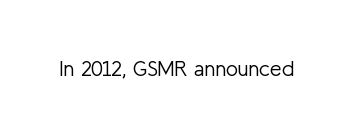
The image shows 21 px text type, upright; set normal letter spacing, not underlined.
